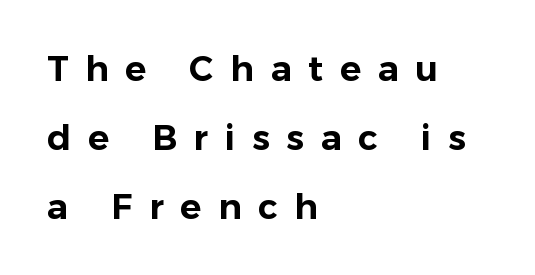
Q: Is the text italic (slanted)? A: No, it is upright.
Q: Is the typeface a serif or a sans-serif typeface? A: Sans-serif.
Q: Is the text underlined? A: No.
Q: How is the paragraph aligned? A: Left-aligned.
Q: Is the spacing between letters normal or unusually wide? A: Unusually wide.
Q: Is the spacing between lines tight, normal or loose? A: Loose.
Q: Width (condensed, normal, or wide)? A: Normal.
Q: Stroke contrast? A: Low.
Q: x-height? A: Medium.
Q: Monospaced? A: No.
